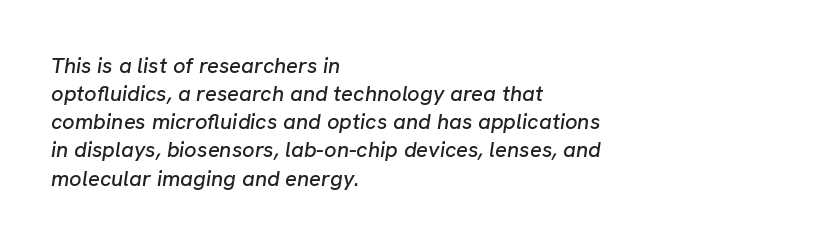
Quick note: underline off. The letters sit at their default tracking, neither squeezed nor spread. Caption: multi-line text, flush left, ragged right. The rendering applies a slant to the glyphs. What's the leading like? Ordinary, nothing unusual.
